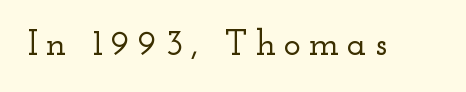
No word sits above an underline. The letters advance in unequal steps, a hallmark of proportional type. Tall strokes in this sample are plumb rather than angled. Type style note: has serifs. Someone cranked the tracking dial way up on this one.
